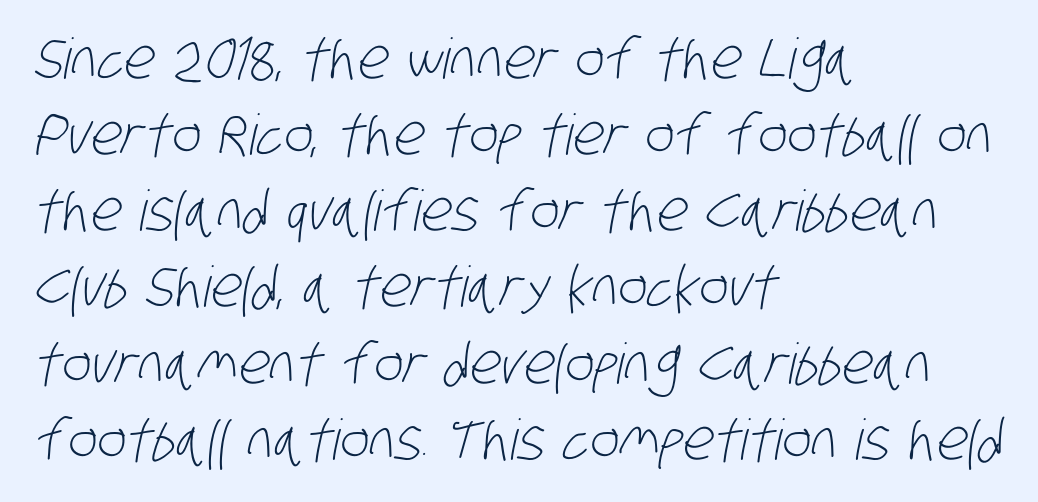
{"serif": "no", "bold": "no", "weight": "light", "width": "condensed", "stroke_contrast": "low", "x_height": "large", "monospaced": "no", "underline": "no", "align": "left", "line_spacing": "normal", "line_spacing_ratio": 1.36, "letter_spacing": "normal", "letter_spacing_em": 0.0, "glyph_px": 56}
